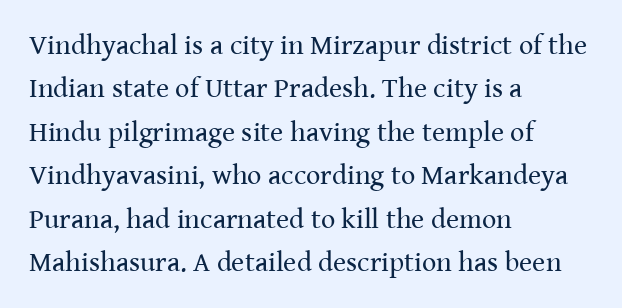
Q: Is the text bold? A: No.
Q: Is the text italic (slanted)? A: No, it is upright.
Q: Is the typeface a serif or a sans-serif typeface? A: Serif.
Q: Is the text underlined? A: No.
Q: How is the paragraph aligned? A: Left-aligned.
Q: Is the spacing between letters normal or unusually wide? A: Normal.
Q: Is the spacing between lines tight, normal or loose? A: Normal.
Q: Width (condensed, normal, or wide)? A: Normal.
Q: Stroke contrast? A: Medium.
Q: x-height? A: Medium.
Q: Monospaced? A: No.
